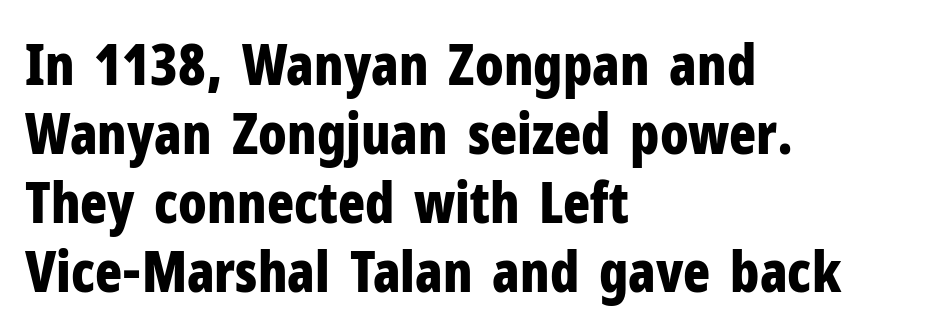
{"serif": "no", "italic": "no", "bold": "yes", "weight": "bold", "width": "condensed", "stroke_contrast": "low", "x_height": "medium", "monospaced": "no", "underline": "no", "align": "left", "line_spacing_ratio": 1.23, "letter_spacing": "normal", "letter_spacing_em": 0.0, "glyph_px": 56}
